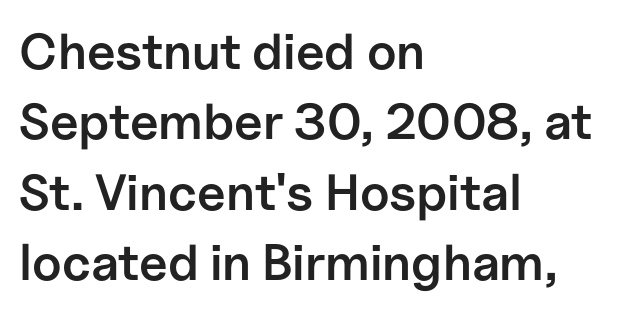
Q: Is the text bold? A: Semi-bold.
Q: Is the text italic (slanted)? A: No, it is upright.
Q: Is the typeface a serif or a sans-serif typeface? A: Sans-serif.
Q: Is the text underlined? A: No.
Q: How is the paragraph aligned? A: Left-aligned.
Q: Is the spacing between letters normal or unusually wide? A: Normal.
Q: Is the spacing between lines tight, normal or loose? A: Normal.
Q: Width (condensed, normal, or wide)? A: Normal.
Q: Stroke contrast? A: Low.
Q: x-height? A: Medium.
Q: Monospaced? A: No.
